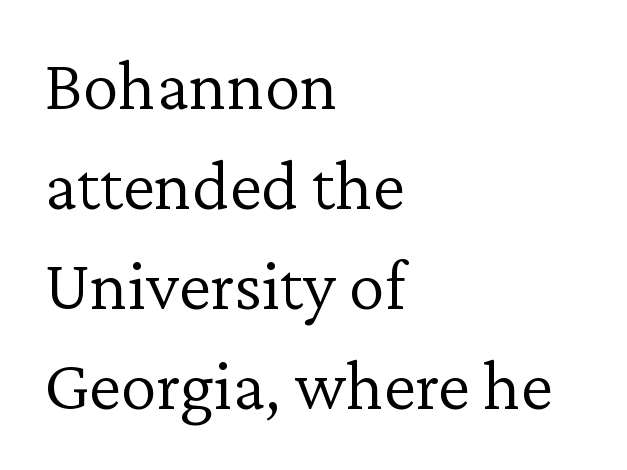
{"serif": "yes", "italic": "no", "bold": "no", "weight": "light", "width": "normal", "stroke_contrast": "low", "x_height": "medium", "monospaced": "no", "underline": "no", "align": "left", "line_spacing": "normal", "line_spacing_ratio": 1.39, "letter_spacing": "normal", "letter_spacing_em": 0.0, "glyph_px": 72}
